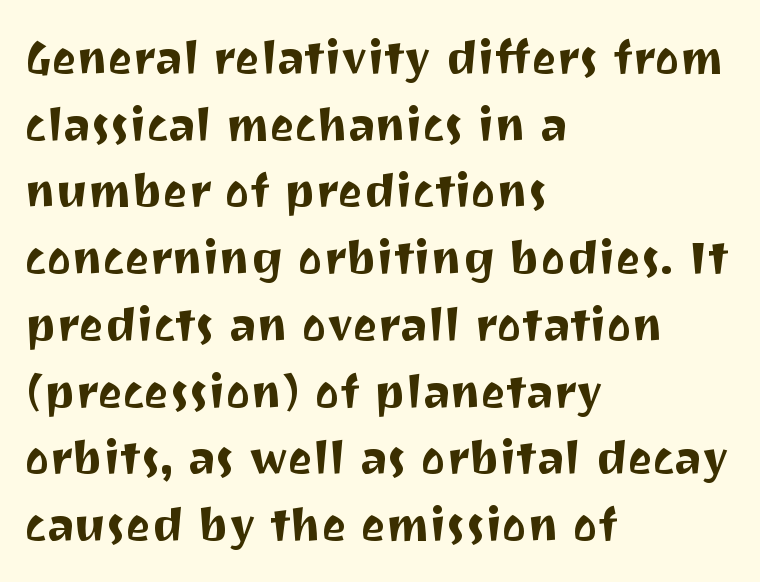
{"serif": "no", "italic": "no", "width": "normal", "stroke_contrast": "medium", "x_height": "medium", "monospaced": "no", "underline": "no", "align": "left", "line_spacing": "normal", "line_spacing_ratio": 1.42, "letter_spacing": "normal", "letter_spacing_em": 0.0, "glyph_px": 47}
